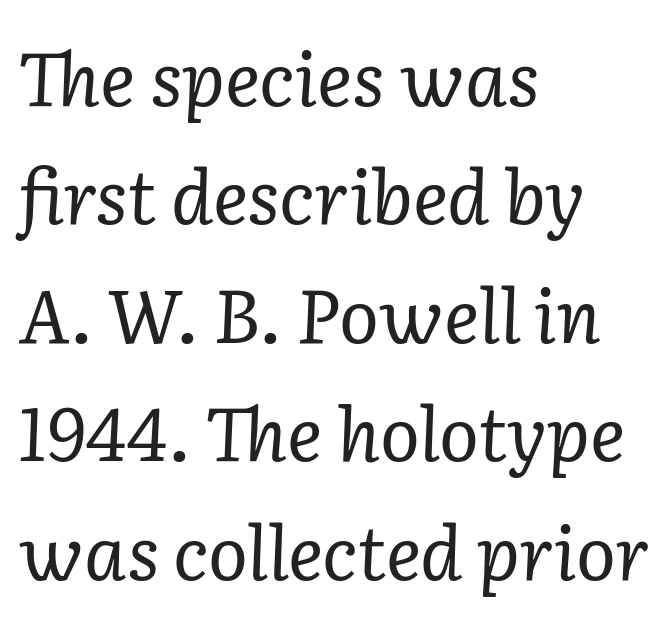
The image shows 74 px regular-weight serif type, italic (leaning right); set left-aligned, normal line spacing (1.6x), normal letter spacing, not underlined; low stroke contrast and a medium x-height.
